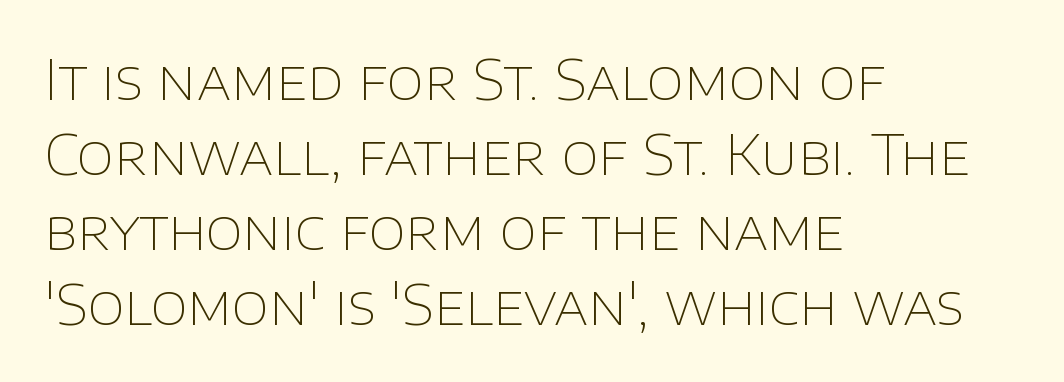
Is the block centered? No — it sits flush against the left margin. The space directly below the letters is spotless. Stroke thickness stays within the range of a standard reading face or lighter. Regular leading. This is roman type, the default non-slanted kind. Here the designer chose a conventional face with non-uniform glyph widths.
